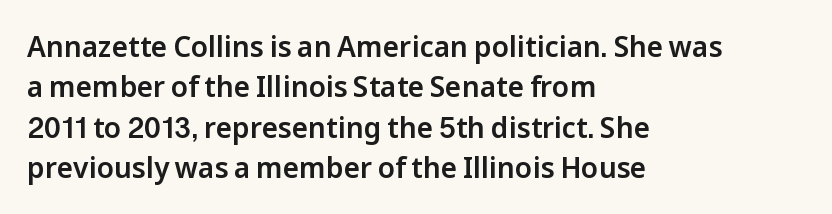
{"serif": "no", "italic": "no", "width": "normal", "stroke_contrast": "low", "x_height": "medium", "monospaced": "no", "underline": "no", "align": "left", "line_spacing": "normal", "line_spacing_ratio": 1.44, "letter_spacing": "normal", "letter_spacing_em": 0.0, "glyph_px": 28}
